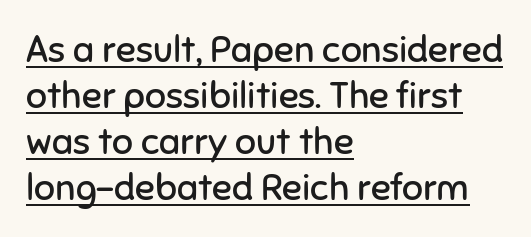
The line texture is even and compact thanks to regular tracking. A typesetter would mark this as roman, not italic. Somebody hit Ctrl+U on this one — the words are underlined. Letters have the restrained weight of plain body copy at most. To sum up the face: it is a sans, with no serifs.
